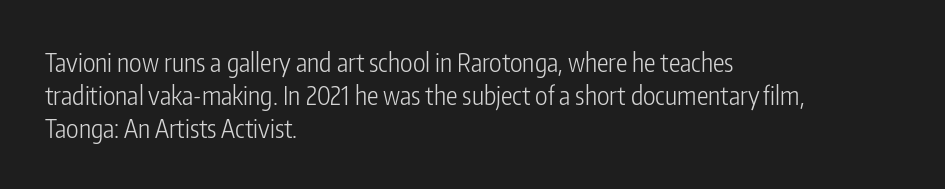
Check the space under the baseline: it is left empty. Posture: upright roman. Is the type heavy? It reads as light-to-regular instead. One-word summary of the alignment: left. The line-height multiplier appears to be the usual default.
